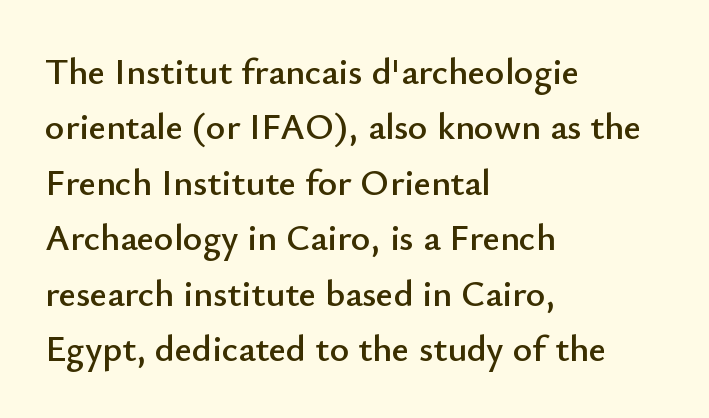
Q: Is the text italic (slanted)? A: No, it is upright.
Q: Is the typeface a serif or a sans-serif typeface? A: Sans-serif.
Q: Is the text underlined? A: No.
Q: How is the paragraph aligned? A: Left-aligned.
Q: Is the spacing between letters normal or unusually wide? A: Normal.
Q: Is the spacing between lines tight, normal or loose? A: Normal.
Q: Width (condensed, normal, or wide)? A: Normal.
Q: Stroke contrast? A: Low.
Q: x-height? A: Small.
Q: Monospaced? A: No.
